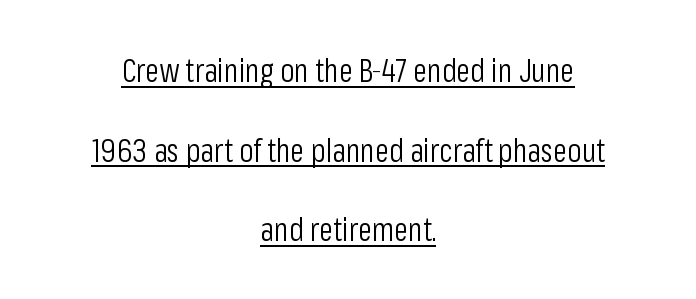
You can see a thin bar hugging the bottom of the glyphs. The letters sit at their default tracking, neither squeezed nor spread. Leading is clearly above the norm, producing a sparse column. The typeface chosen for these lines omits serifs.
